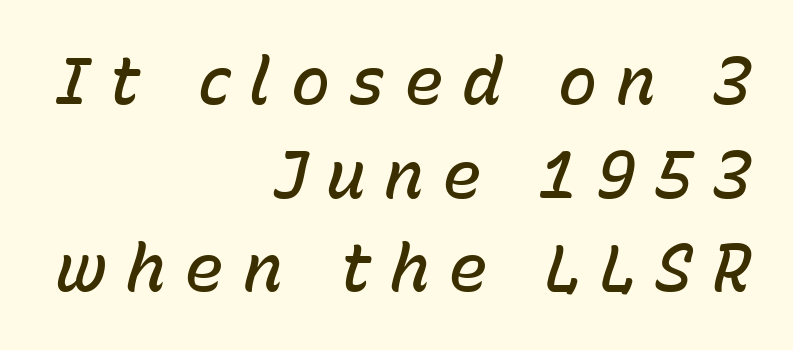
This block has exactly the height ordinary leading produces. Slanted lettering throughout. Stroke thickness is moderately raised; the sample reads as semibold. Every row of glyphs terminates at an identical x-position on the right. Inter-character spacing is expanded well beyond the font's built-in metrics. Glance below the letters and you will spot only blank space.
